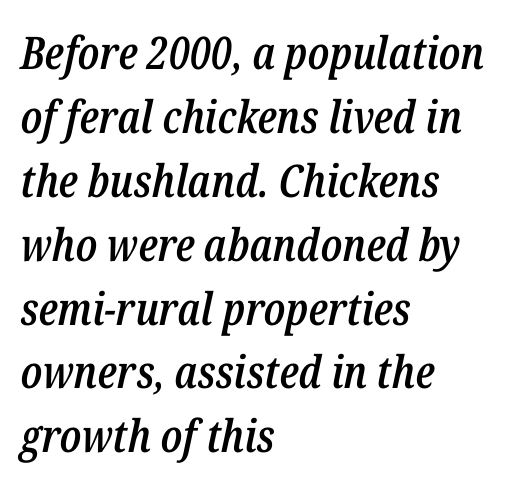
The image shows 45 px semibold, condensed type, italic (leaning right); set left-aligned, normal line spacing (1.42x), normal letter spacing, not underlined; low stroke contrast and a medium x-height.
